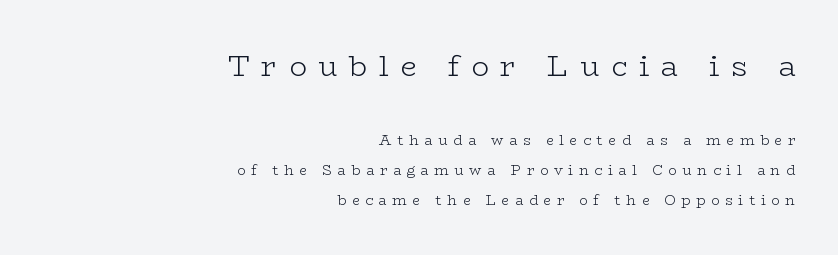
{"serif": "yes", "italic": "no", "bold": "no", "weight": "light", "width": "wide", "stroke_contrast": "low", "x_height": "medium", "monospaced": "no", "underline": "no", "align": "right", "line_spacing": "loose", "line_spacing_ratio": 2.16, "letter_spacing": "wide", "letter_spacing_em": 0.4, "larger_block": "first", "size_ratio": 2.07, "glyph_px": 29}
